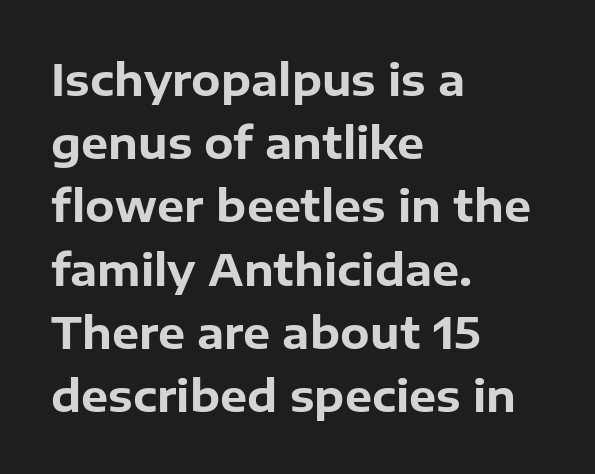
Q: Is the text bold? A: Yes.
Q: Is the text italic (slanted)? A: No, it is upright.
Q: Is the typeface a serif or a sans-serif typeface? A: Sans-serif.
Q: Is the text underlined? A: No.
Q: How is the paragraph aligned? A: Left-aligned.
Q: Is the spacing between letters normal or unusually wide? A: Normal.
Q: Is the spacing between lines tight, normal or loose? A: Normal.
Q: Width (condensed, normal, or wide)? A: Normal.
Q: Stroke contrast? A: Low.
Q: x-height? A: Medium.
Q: Monospaced? A: No.
